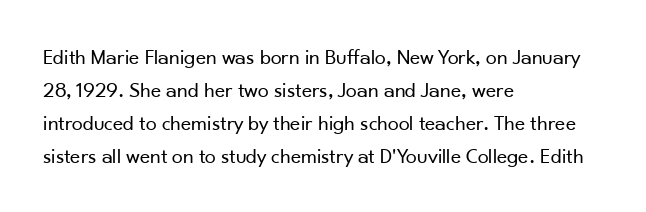
{"italic": "no", "bold": "no", "underline": "no", "align": "left", "line_spacing": "normal", "line_spacing_ratio": 1.5, "letter_spacing": "normal", "letter_spacing_em": 0.0, "glyph_px": 22}
